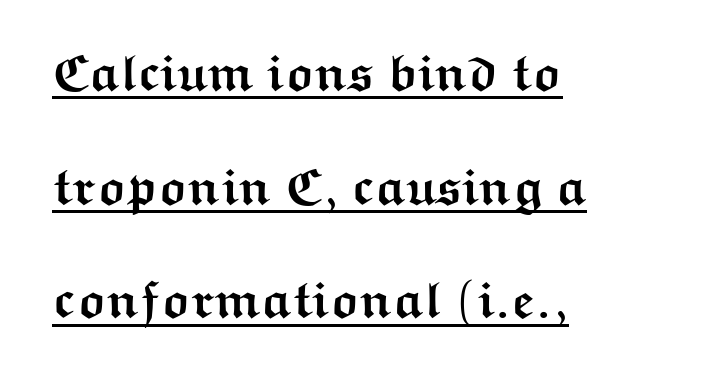
The image shows 51 px semibold, wide sans-serif type, upright; set left-aligned, loose line spacing (2.23x), normal letter spacing, underlined; medium stroke contrast and a medium x-height.
